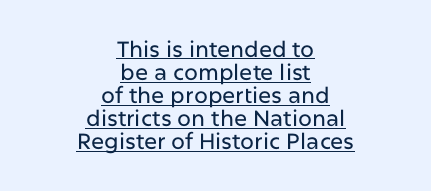
{"italic": "no", "underline": "yes", "align": "center", "line_spacing": "tight", "line_spacing_ratio": 1.05, "letter_spacing": "normal", "letter_spacing_em": 0.0, "glyph_px": 22}
